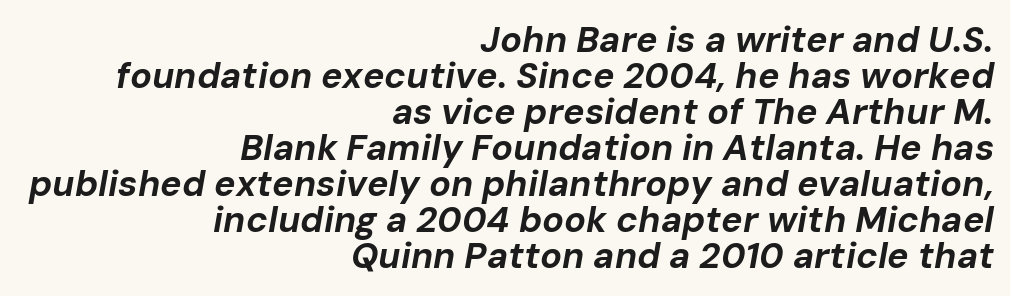
Q: Is the text bold? A: Yes.
Q: Is the text italic (slanted)? A: Yes, it leans right by about 10 degrees.
Q: Is the text underlined? A: No.
Q: How is the paragraph aligned? A: Right-aligned.
Q: Is the spacing between letters normal or unusually wide? A: Normal.
Q: Is the spacing between lines tight, normal or loose? A: Tight.
Q: Width (condensed, normal, or wide)? A: Normal.
Q: Stroke contrast? A: Low.
Q: x-height? A: Medium.
Q: Monospaced? A: No.
